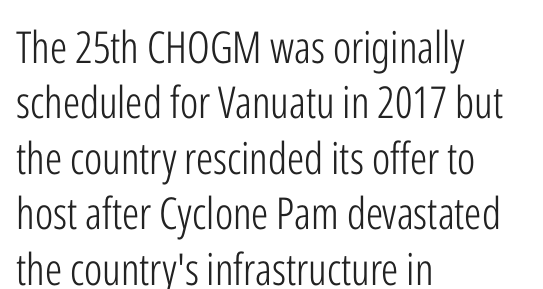
{"serif": "no", "italic": "no", "bold": "no", "weight": "light", "width": "condensed", "stroke_contrast": "low", "x_height": "medium", "monospaced": "no", "underline": "no", "align": "left", "line_spacing": "normal", "line_spacing_ratio": 1.26, "letter_spacing": "normal", "letter_spacing_em": 0.0, "glyph_px": 44}
